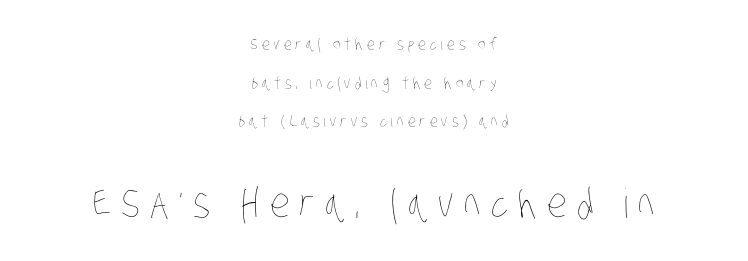
{"bold": "no", "weight": "thin", "width": "condensed", "stroke_contrast": "low", "x_height": "large", "monospaced": "no", "underline": "no", "align": "center", "line_spacing": "loose", "line_spacing_ratio": 2.42, "letter_spacing": "wide", "letter_spacing_em": 0.25, "larger_block": "second", "size_ratio": 2.5, "glyph_px": 40}
